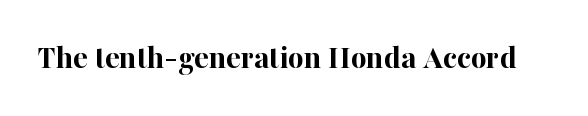
The image shows 34 px bold serif type, upright; set normal letter spacing, not underlined; high stroke contrast and a medium x-height.
